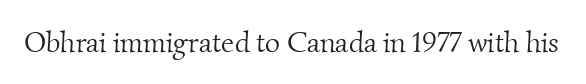
{"serif": "yes", "bold": "no", "weight": "light", "width": "normal", "stroke_contrast": "medium", "x_height": "small", "monospaced": "no", "underline": "no", "letter_spacing": "normal", "letter_spacing_em": 0.0, "glyph_px": 29}
